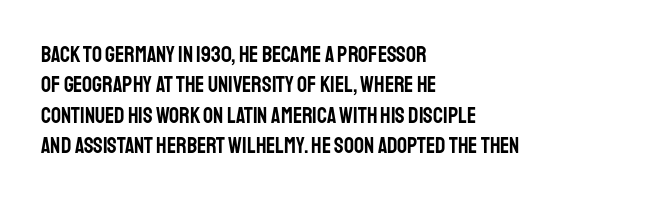
Descenders are the only things crossing below the line. The paragraph has a hard left edge and a soft right edge. Nothing unusual about the tracking: characters are spaced as the font intends. Vertically, the passage feels balanced, rows spaced as you'd expect. If you drew a line through each stem, it would be perfectly vertical.
